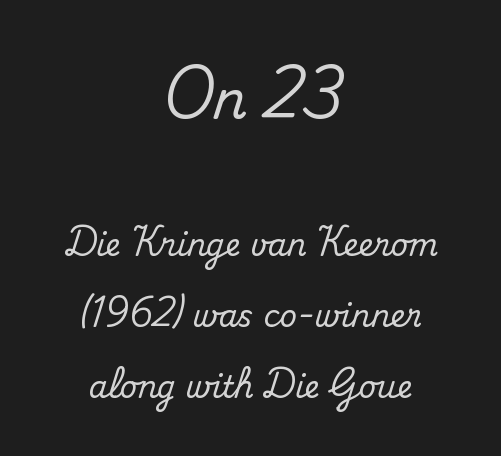
Q: Is the text italic (slanted)? A: Yes.
Q: Is the typeface a serif or a sans-serif typeface? A: Serif.
Q: Is the text underlined? A: No.
Q: How is the paragraph aligned? A: Centered.
Q: Is the spacing between letters normal or unusually wide? A: Normal.
Q: Is the spacing between lines tight, normal or loose? A: Loose.
Q: Which block of text is set in a larger size, the first (top) or the second (bottom)? A: The first (top) one.
Q: Width (condensed, normal, or wide)? A: Normal.
Q: Stroke contrast? A: Medium.
Q: x-height? A: Small.
Q: Monospaced? A: No.
